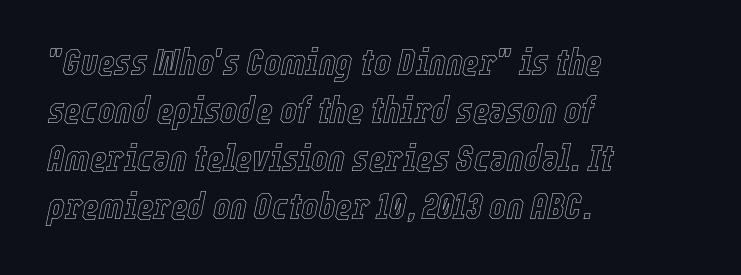
Vertically, the passage feels balanced, rows spaced as you'd expect. The glyphs look as if they've been sheared to an angle. The passage shown is typed in a proportional face where columns would drift. Words appear dense and cohesive because spacing is normal.
